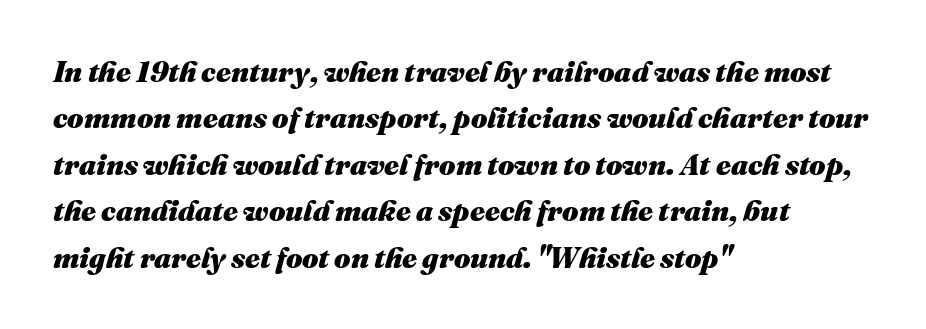
Q: Is the text bold? A: Yes.
Q: Is the text italic (slanted)? A: Yes, it leans right by about 16 degrees.
Q: Is the text underlined? A: No.
Q: How is the paragraph aligned? A: Left-aligned.
Q: Is the spacing between letters normal or unusually wide? A: Normal.
Q: Is the spacing between lines tight, normal or loose? A: Normal.
Q: Width (condensed, normal, or wide)? A: Normal.
Q: Stroke contrast? A: Medium.
Q: x-height? A: Medium.
Q: Monospaced? A: No.
